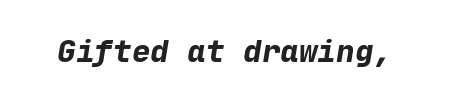
Nobody drew a line under any word here. Bold? Absolutely — the strokes are thick and heavy. Compared with typical body copy, the letter spacing here is the same. Compared with ordinary roman type, these characters are visibly tilted. Monospaced: the letters line up in strict vertical columns.
